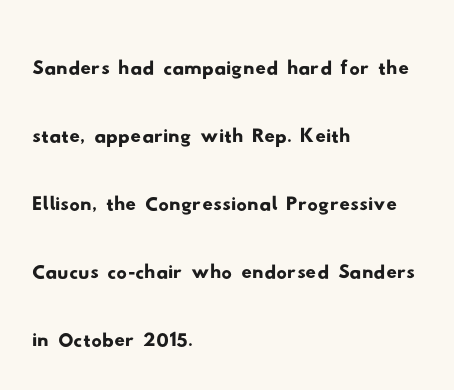
The image shows 52 px wide sans-serif type; set left-aligned, normal line spacing (1.31x), normal letter spacing, not underlined; low stroke contrast and a small x-height.
